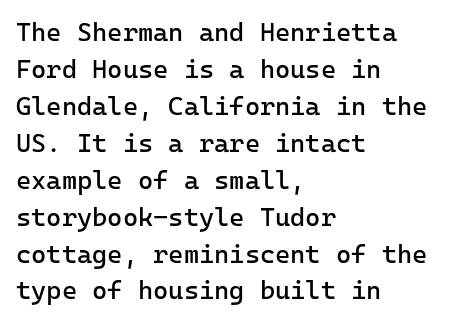
Q: Is the text bold? A: No.
Q: Is the text italic (slanted)? A: No, it is upright.
Q: Is the text underlined? A: No.
Q: How is the paragraph aligned? A: Left-aligned.
Q: Is the spacing between letters normal or unusually wide? A: Normal.
Q: Is the spacing between lines tight, normal or loose? A: Normal.
